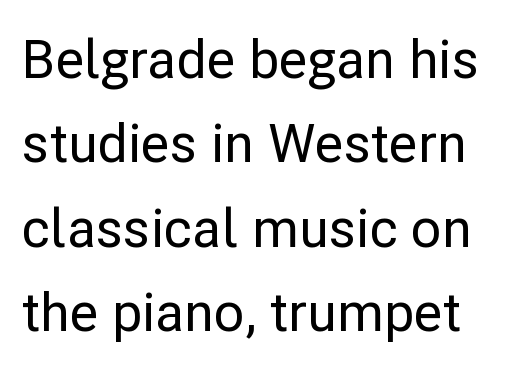
Q: Is the text italic (slanted)? A: No, it is upright.
Q: Is the typeface a serif or a sans-serif typeface? A: Sans-serif.
Q: Is the text underlined? A: No.
Q: Is the spacing between letters normal or unusually wide? A: Normal.
Q: Is the spacing between lines tight, normal or loose? A: Normal.
Q: Width (condensed, normal, or wide)? A: Normal.
Q: Stroke contrast? A: Low.
Q: x-height? A: Medium.
Q: Monospaced? A: No.
